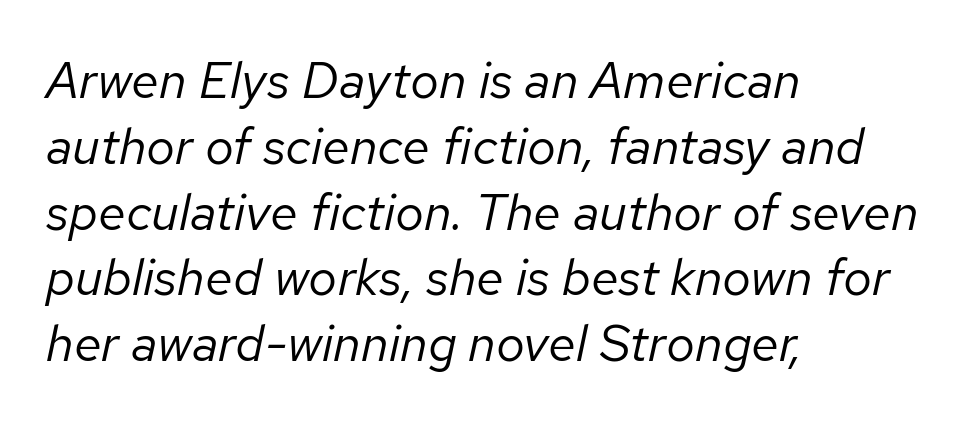
The image shows 51 px regular-weight type, italic (leaning right); set left-aligned, normal line spacing (1.29x), normal letter spacing, not underlined; low stroke contrast and a medium x-height.
